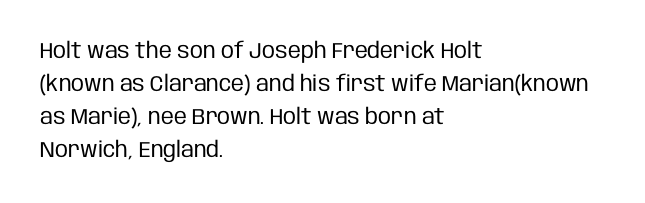
In terms of leading, this rendering sits right in the middle. Quick note: not italic, upright. Stems here are at most as thick as an everyday book face. Letter spacing: default.
